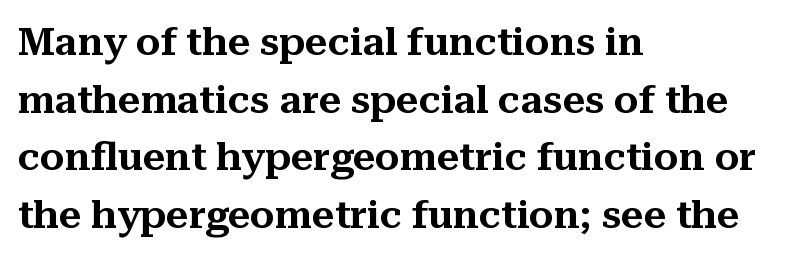
The rendering shows small feet on the letterforms — a serif design. Letter spacing: default. Here the designer chose a conventional face with non-uniform glyph widths. The axis of the letterforms is exactly vertical. Underline: absent.
